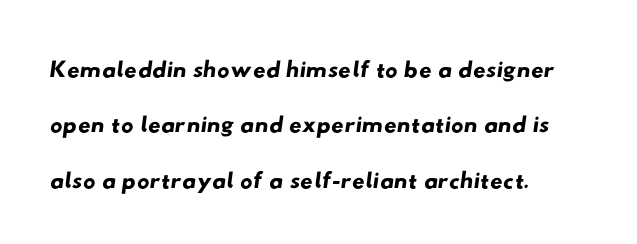
The image shows 35 px wide sans-serif type; set left-aligned, normal line spacing (1.58x), normal letter spacing, not underlined; low stroke contrast and a small x-height.
